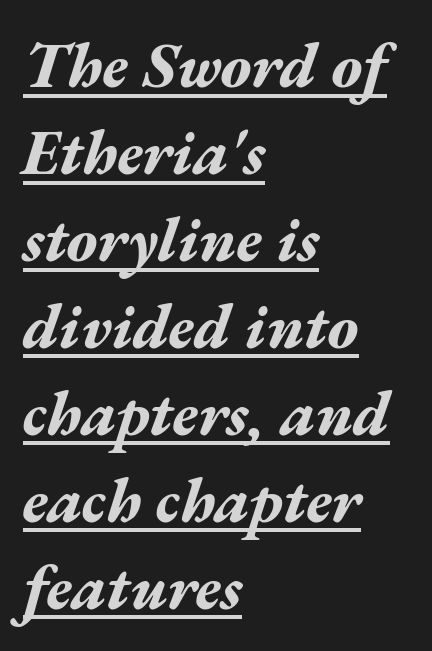
Think of a printed novel: that variable character pitch is what you see here. The letters are bold, with thick, heavy strokes. The paragraph shown leans on its left margin. Like a heading marked for emphasis, these lines bear an underscore. The vertical gap from one line to the next is medium.
